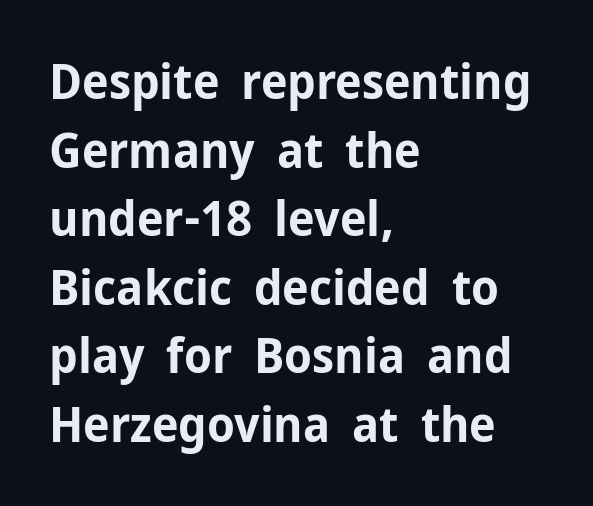
Varying glyph widths throughout — classic text-font behaviour. Compared with a centered layout, this one pins lines to the left instead. Spacing between characters is what you'd get straight out of the box. Stroke terminals: plain, sans-serif.
